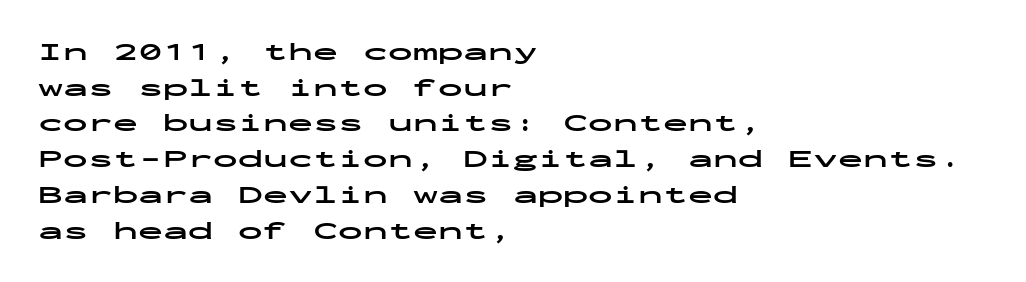
{"italic": "no", "bold": "yes", "underline": "no", "align": "left", "line_spacing": "normal", "line_spacing_ratio": 1.43, "letter_spacing": "normal", "letter_spacing_em": 0.0, "glyph_px": 25}
